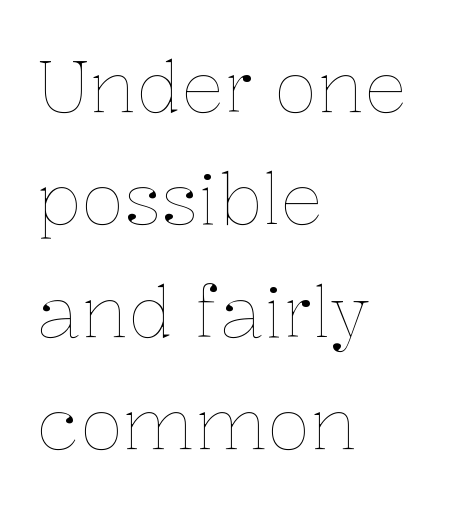
{"italic": "no", "bold": "no", "weight": "thin", "width": "normal", "stroke_contrast": "low", "x_height": "medium", "monospaced": "no", "underline": "no", "align": "left", "line_spacing": "normal", "line_spacing_ratio": 1.56, "letter_spacing": "normal", "letter_spacing_em": 0.0, "glyph_px": 72}
